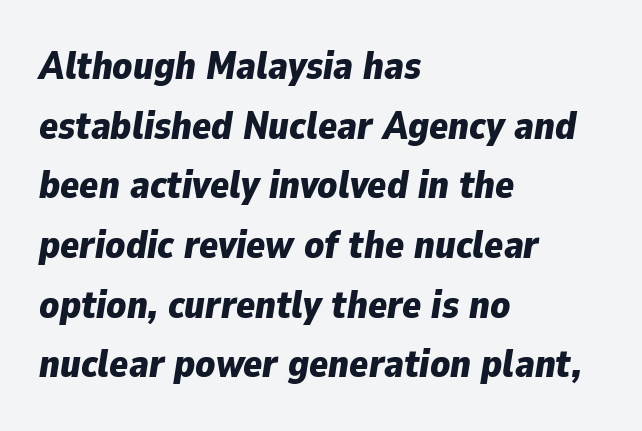
{"italic": "yes", "lean": "right", "slant_degrees": 9, "bold": "yes", "weight": "bold", "width": "normal", "stroke_contrast": "low", "x_height": "medium", "monospaced": "no", "underline": "no", "align": "left", "line_spacing": "normal", "line_spacing_ratio": 1.53, "letter_spacing": "normal", "letter_spacing_em": 0.0, "glyph_px": 39}
